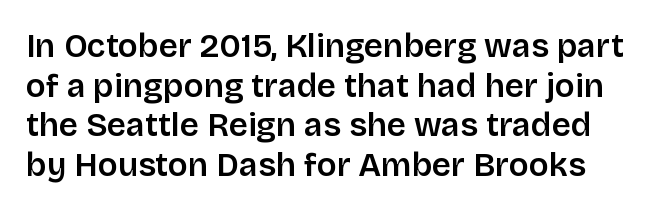
Q: Is the text bold? A: Semi-bold.
Q: Is the text italic (slanted)? A: No, it is upright.
Q: Is the typeface a serif or a sans-serif typeface? A: Sans-serif.
Q: Is the text underlined? A: No.
Q: Is the spacing between letters normal or unusually wide? A: Normal.
Q: Width (condensed, normal, or wide)? A: Normal.
Q: Stroke contrast? A: Low.
Q: x-height? A: Large.
Q: Monospaced? A: No.
